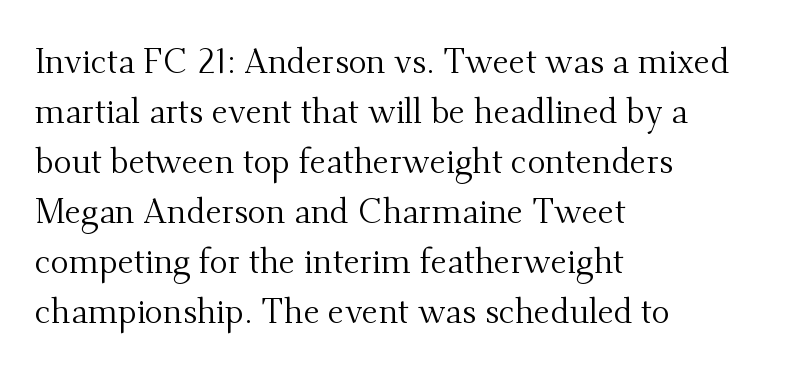
The image shows 34 px regular-weight serif type, upright; set left-aligned, normal line spacing (1.47x), normal letter spacing, not underlined; medium stroke contrast and a small x-height.
